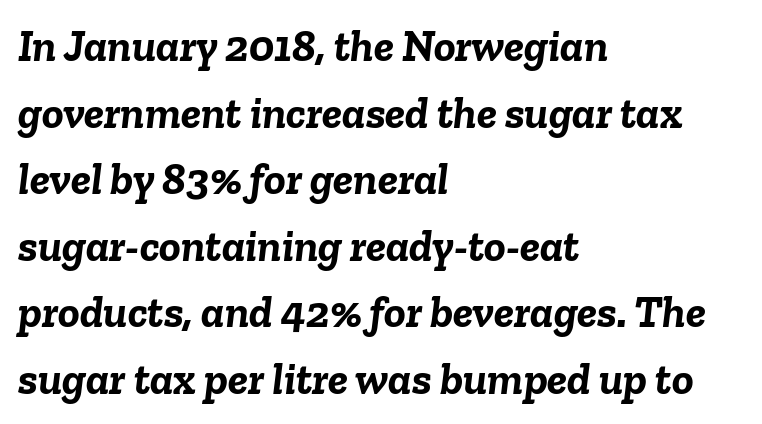
The font is running at its bold setting. An italicized treatment has been applied to the whole sample. Bare-footed words on every line. Tracking value appears to be zero — textbook default spacing. These lines are rendered in a variable-pitch font. Summary of vertical rhythm: regular, with standard interline spacing.
